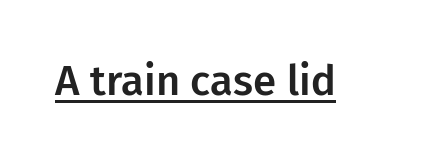
Decoration check: the copy is underlined. Tracking value appears to be zero — textbook default spacing. This sample has the flowing, uneven cadence of proportional lettering. It's the straight-up-and-down kind of type. The letters carry no serifs — their stems end cleanly without finishing strokes.
